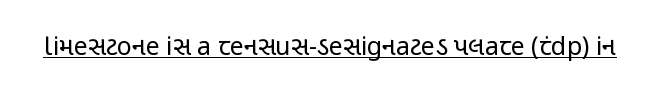
Q: Is the text bold? A: No.
Q: Is the text italic (slanted)? A: No, it is upright.
Q: Is the text underlined? A: Yes.
Q: Is the spacing between letters normal or unusually wide? A: Normal.
